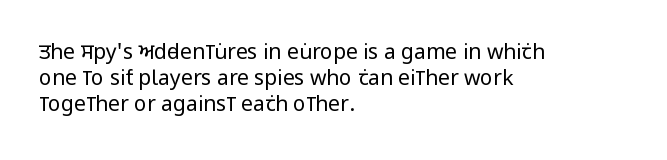
Q: Is the text bold? A: No.
Q: Is the text italic (slanted)? A: No, it is upright.
Q: Is the text underlined? A: No.
Q: How is the paragraph aligned? A: Left-aligned.
Q: Is the spacing between letters normal or unusually wide? A: Normal.
